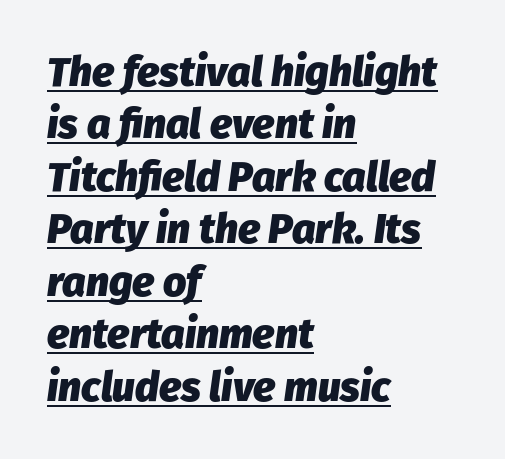
{"italic": "yes", "lean": "right", "slant_degrees": 8, "bold": "yes", "weight": "heavy", "width": "normal", "stroke_contrast": "low", "x_height": "medium", "monospaced": "no", "underline": "yes", "align": "left", "line_spacing": "normal", "line_spacing_ratio": 1.28, "letter_spacing": "normal", "letter_spacing_em": 0.0, "glyph_px": 41}
